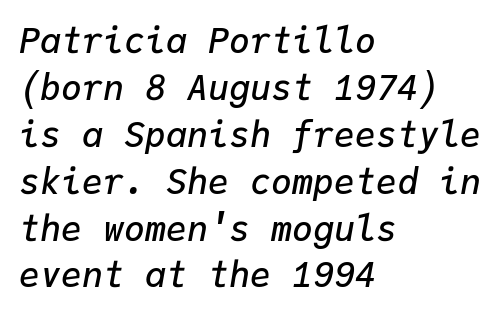
Q: Is the text bold? A: Semi-bold.
Q: Is the text italic (slanted)? A: Yes, it leans right by about 9 degrees.
Q: Is the text underlined? A: No.
Q: How is the paragraph aligned? A: Left-aligned.
Q: Is the spacing between letters normal or unusually wide? A: Normal.
Q: Is the spacing between lines tight, normal or loose? A: Normal.
Q: Width (condensed, normal, or wide)? A: Normal.
Q: Stroke contrast? A: Low.
Q: x-height? A: Medium.
Q: Monospaced? A: Yes.
